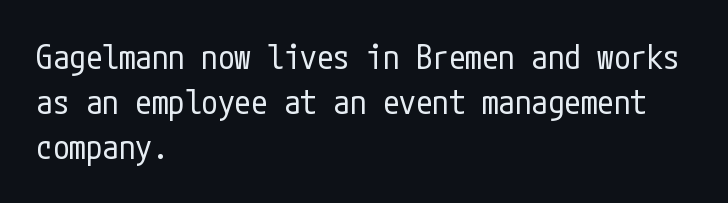
The image shows 33 px regular-weight, condensed sans-serif type, upright; set left-aligned, normal line spacing (1.36x), normal letter spacing, not underlined; low stroke contrast and a medium x-height.
